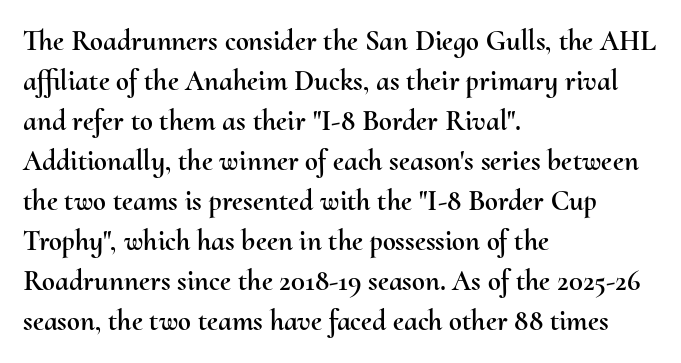
{"italic": "no", "width": "normal", "stroke_contrast": "medium", "x_height": "small", "monospaced": "no", "underline": "no", "align": "left", "line_spacing": "normal", "line_spacing_ratio": 1.38, "letter_spacing": "normal", "letter_spacing_em": 0.0, "glyph_px": 29}
